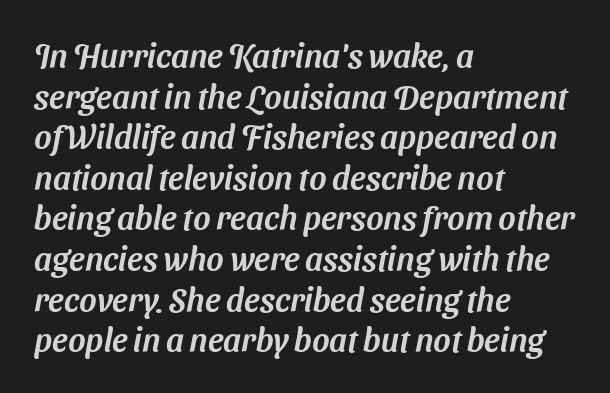
The image shows 33 px sans-serif type; set left-aligned, line spacing 1.23x, normal letter spacing, not underlined; medium stroke contrast and a medium x-height.
